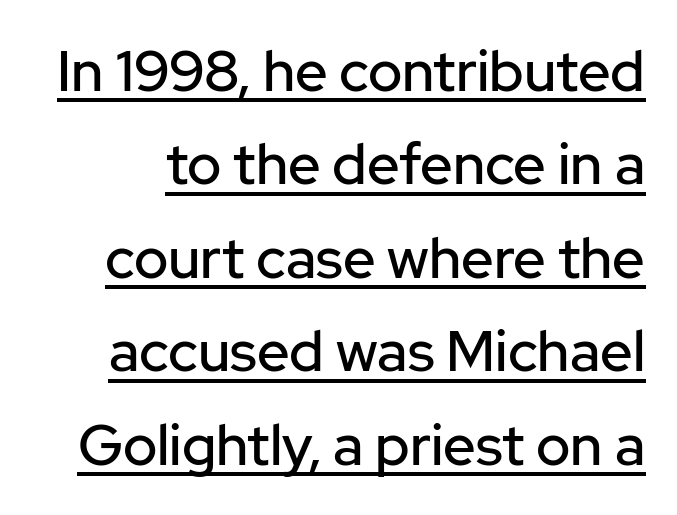
The image shows 57 px sans-serif type, upright; set normal line spacing (1.64x), normal letter spacing, underlined; low stroke contrast and a medium x-height.
